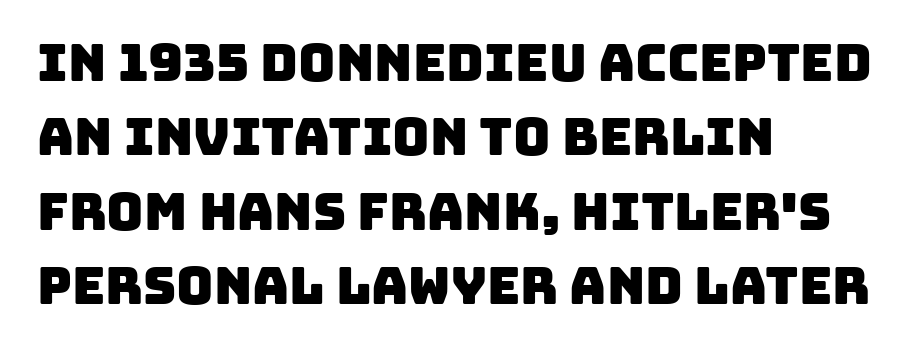
Q: Is the typeface a serif or a sans-serif typeface? A: Sans-serif.
Q: Is the text underlined? A: No.
Q: How is the paragraph aligned? A: Left-aligned.
Q: Is the spacing between letters normal or unusually wide? A: Normal.
Q: Is the spacing between lines tight, normal or loose? A: Normal.
Q: Width (condensed, normal, or wide)? A: Normal.
Q: Stroke contrast? A: Low.
Q: x-height? A: Large.
Q: Monospaced? A: No.
